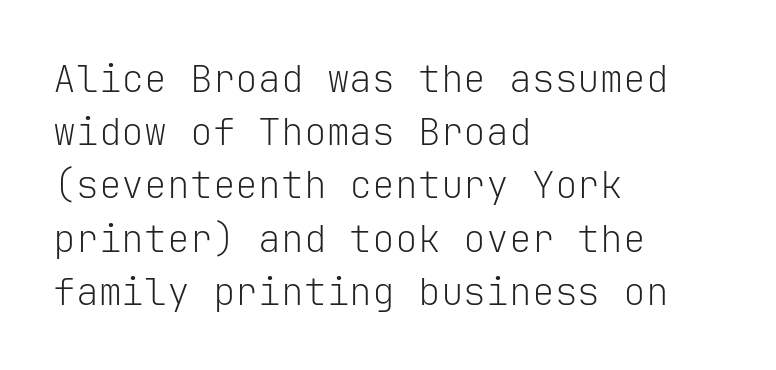
{"serif": "no", "italic": "no", "bold": "no", "weight": "light", "width": "normal", "stroke_contrast": "low", "x_height": "medium", "monospaced": "yes", "underline": "no", "align": "left", "line_spacing": "normal", "line_spacing_ratio": 1.4, "letter_spacing": "normal", "letter_spacing_em": 0.0, "glyph_px": 38}
